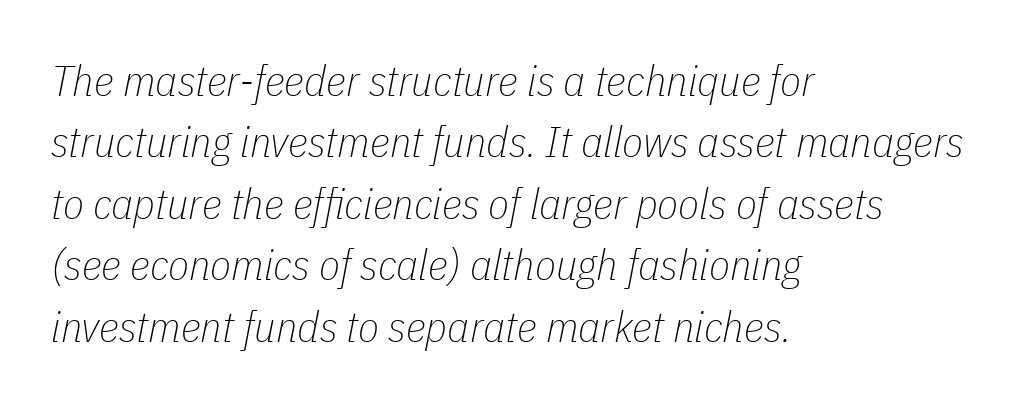
The image shows 43 px thin, condensed type, italic (leaning right); set left-aligned, normal line spacing (1.43x), normal letter spacing, not underlined; low stroke contrast and a medium x-height.
